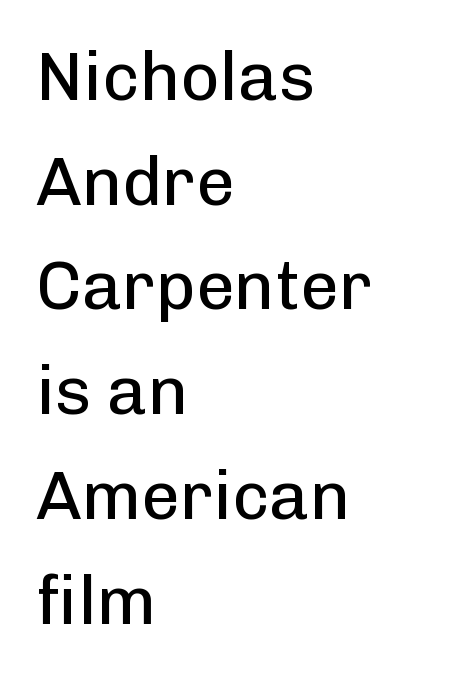
{"serif": "no", "italic": "no", "bold": "no", "weight": "regular", "width": "normal", "stroke_contrast": "low", "x_height": "medium", "monospaced": "no", "underline": "no", "align": "left", "line_spacing": "normal", "line_spacing_ratio": 1.54, "letter_spacing": "normal", "letter_spacing_em": 0.0, "glyph_px": 68}
